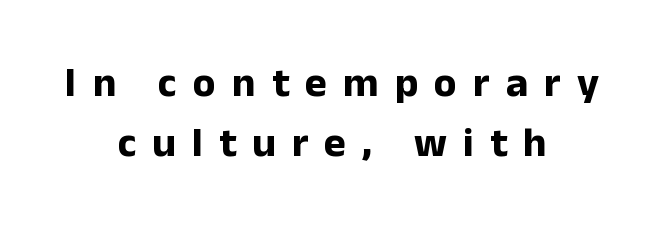
Is this a fixed-width face? No — the glyphs have proportional, varying widths. Descenders are the only things crossing below the line. Upright lettering throughout. Serif or sans? Sans — the stroke terminals are bare.
